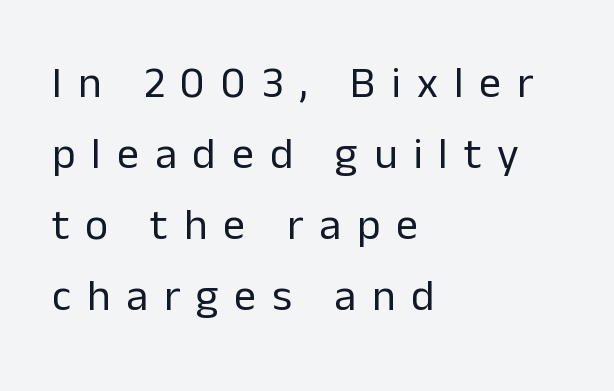
{"serif": "no", "italic": "no", "bold": "no", "weight": "regular", "width": "normal", "stroke_contrast": "low", "x_height": "medium", "monospaced": "no", "underline": "no", "align": "left", "line_spacing": "normal", "line_spacing_ratio": 1.61, "letter_spacing": "wide", "letter_spacing_em": 0.36, "glyph_px": 44}
